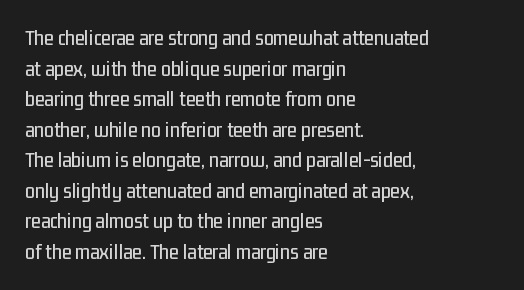
If you drew a line through each stem, it would be perfectly vertical. Honestly, the letter spacing is just normal — you wouldn't notice it. The words here are not underlined. Notice how the passage keeps a crisp vertical edge on the left only. Interline gaps are of average width in this sample.
